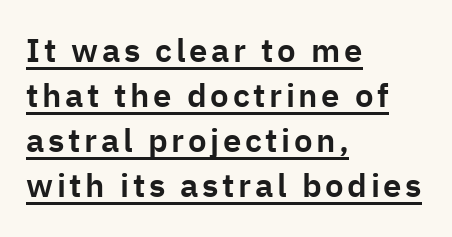
This is underlined copy, the kind a proofreader might mark for attention. Is there much room between lines? A standard amount, neither cramped nor airy. The passage shown is typed in a proportional face where columns would drift. The typography opts for an upright posture over an oblique one.
